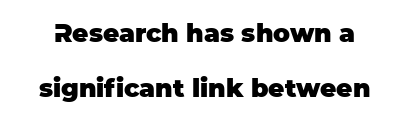
Lines of text with bare space underneath. Honestly, the rows look like they've been pulled way apart. Tall strokes in this sample are plumb rather than angled. The typesetting leans heavy: a genuine bold.
